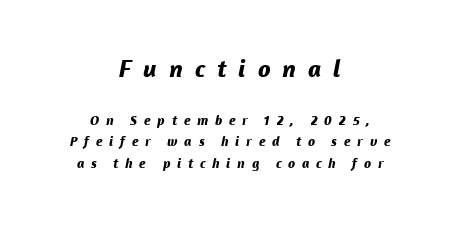
The image shows 25 px bold type, italic (leaning right); set centered, normal line spacing (1.52x), unusually wide letter spacing (+0.48 em), not underlined; the first (top) block is 1.79x larger.
